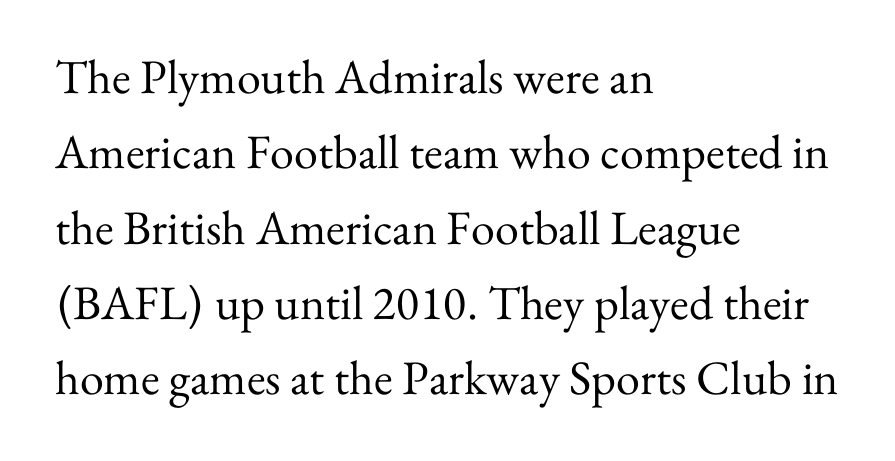
The block of text has a typical density, with ordinary space between rows. Anything drawn beneath the words? Only blank space. This sample has the flowing, uneven cadence of proportional lettering. This rendering employs a face with finishing strokes, i.e., a serif.
